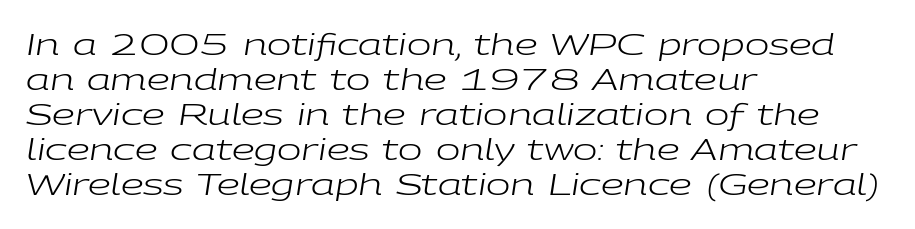
The letters are slanted; this is an italic face. The rendering uses natural spacing where letterforms have individual widths. Is the stroke heavy? The answer is a plain regular-or-lighter. Each line starts at the same left margin while the right side varies. Does extra space separate the letters? No, they use regular spacing.
